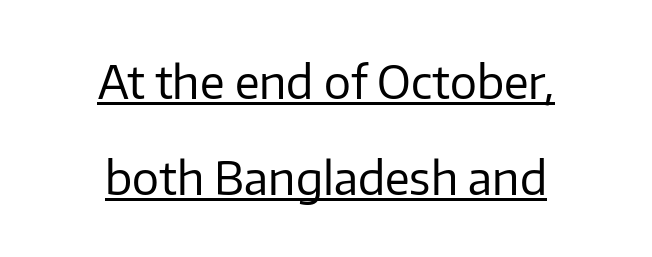
The image shows 45 px regular-weight sans-serif type, upright; set centered, loose line spacing (2.13x), normal letter spacing, underlined; low stroke contrast and a medium x-height.
